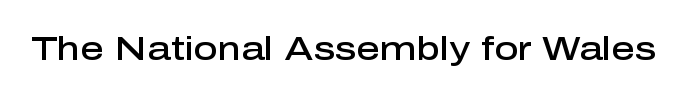
Q: Is the text bold? A: Semi-bold.
Q: Is the text italic (slanted)? A: No, it is upright.
Q: Is the typeface a serif or a sans-serif typeface? A: Sans-serif.
Q: Is the text underlined? A: No.
Q: Is the spacing between letters normal or unusually wide? A: Normal.
Q: Width (condensed, normal, or wide)? A: Normal.
Q: Stroke contrast? A: Low.
Q: x-height? A: Medium.
Q: Monospaced? A: No.
